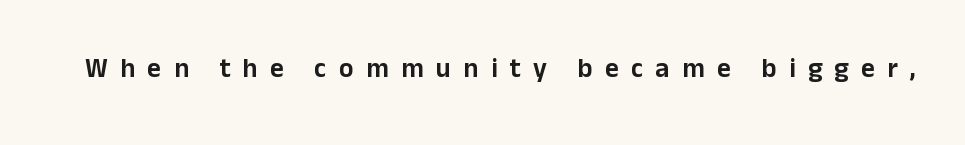
{"italic": "no", "underline": "no", "letter_spacing": "wide", "letter_spacing_em": 0.46, "glyph_px": 27}
